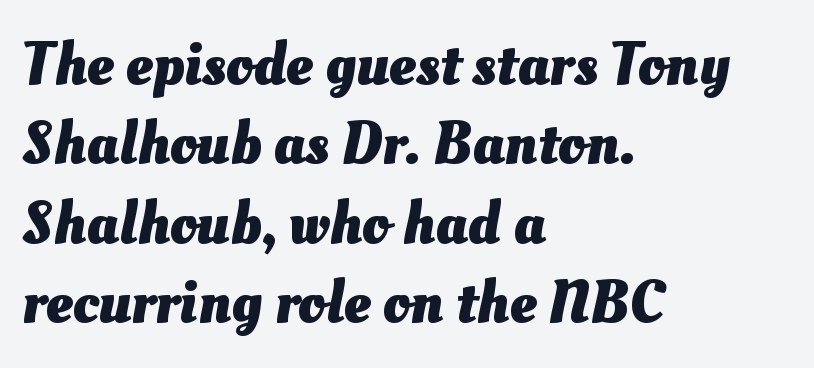
The image shows 61 px heavy type; set left-aligned, normal line spacing (1.3x), normal letter spacing, not underlined; medium stroke contrast and a small x-height.
